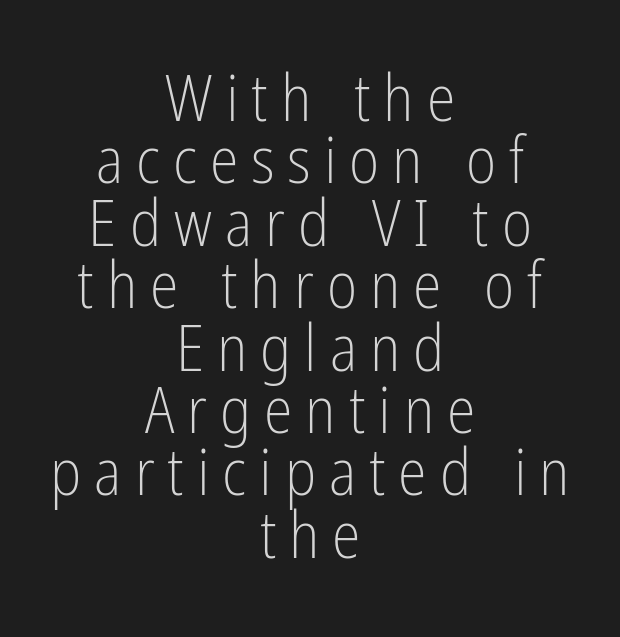
The image shows 65 px light, condensed sans-serif type, upright; set centered, tight line spacing (0.96x), unusually wide letter spacing (+0.2 em), not underlined; low stroke contrast and a medium x-height.
